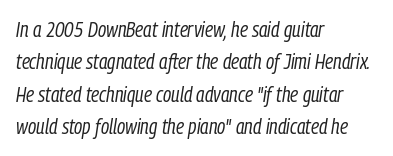
Q: Is the text bold? A: No.
Q: Is the text italic (slanted)? A: Yes, it leans right by about 9 degrees.
Q: Is the text underlined? A: No.
Q: How is the paragraph aligned? A: Left-aligned.
Q: Is the spacing between letters normal or unusually wide? A: Normal.
Q: Is the spacing between lines tight, normal or loose? A: Normal.
